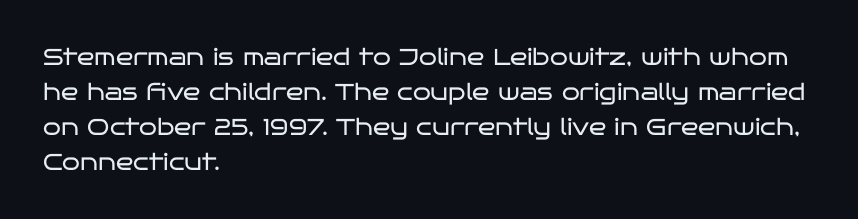
Q: Is the text bold? A: No.
Q: Is the text italic (slanted)? A: No, it is upright.
Q: Is the text underlined? A: No.
Q: How is the paragraph aligned? A: Left-aligned.
Q: Is the spacing between letters normal or unusually wide? A: Normal.
Q: Is the spacing between lines tight, normal or loose? A: Normal.
